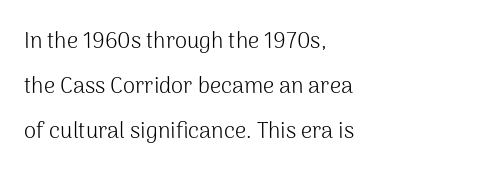
This rendering uses left alignment, leaving the right contour irregular. Tall strokes in this sample are plumb rather than angled. Standard letterfit; no display-style spreading of the glyphs. The leading is generous, giving the passage an open texture. This rendering features lettering with no underline.
